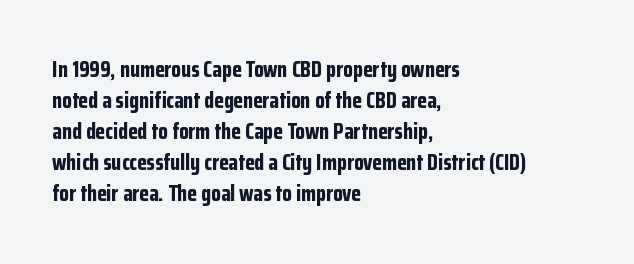
Ordinary non-slanted type is in use. The space between consecutive lines is moderate. The strokes are fattened all the way to bold. No extra tracking has been applied to these lines. Quick note: underline off. The typesetter chose a ragged-right arrangement here.
